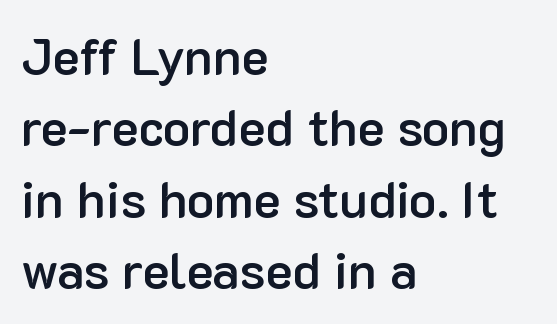
Q: Is the text bold? A: Semi-bold.
Q: Is the text italic (slanted)? A: No, it is upright.
Q: Is the typeface a serif or a sans-serif typeface? A: Sans-serif.
Q: Is the text underlined? A: No.
Q: How is the paragraph aligned? A: Left-aligned.
Q: Is the spacing between letters normal or unusually wide? A: Normal.
Q: Is the spacing between lines tight, normal or loose? A: Normal.
Q: Width (condensed, normal, or wide)? A: Normal.
Q: Stroke contrast? A: Low.
Q: x-height? A: Medium.
Q: Monospaced? A: No.
